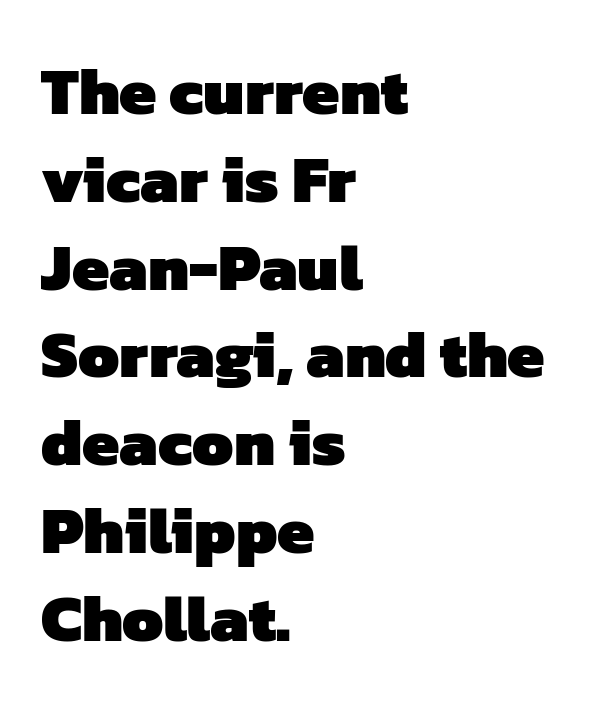
You could not count columns in this text — the font is proportionally spaced. Pretty heavy lettering here — definitely bold. The area under the type is left untouched. Nobody touched the tracking dial on this one. The font family rendered here belongs to the sans-serif group.
